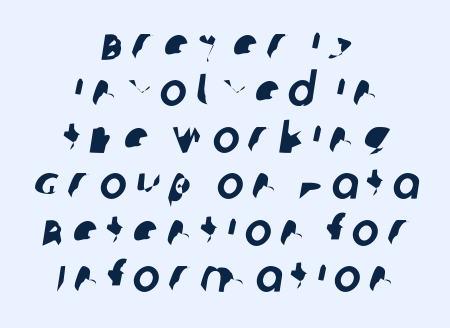
Letterform terminals end flat and unadorned throughout the passage. The gap between lines stays unmarked. Every row of glyphs is offset so its center matches the block's center. Interline gaps are noticeably narrow in this sample. Varying glyph widths throughout — classic text-font behaviour.
